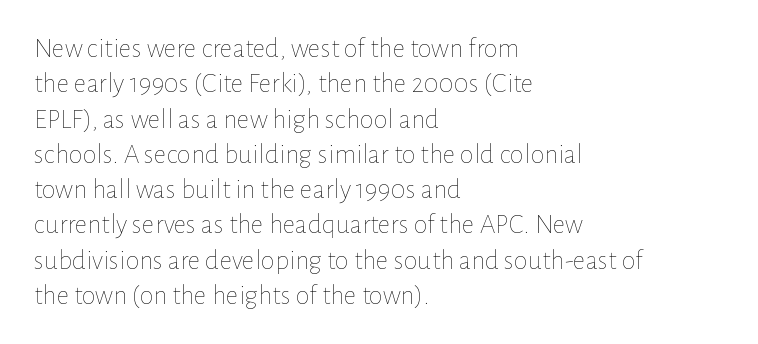
{"italic": "no", "bold": "no", "weight": "thin", "width": "normal", "stroke_contrast": "low", "x_height": "medium", "monospaced": "no", "underline": "no", "align": "left", "line_spacing": "normal", "line_spacing_ratio": 1.26, "letter_spacing": "normal", "letter_spacing_em": 0.0, "glyph_px": 28}
